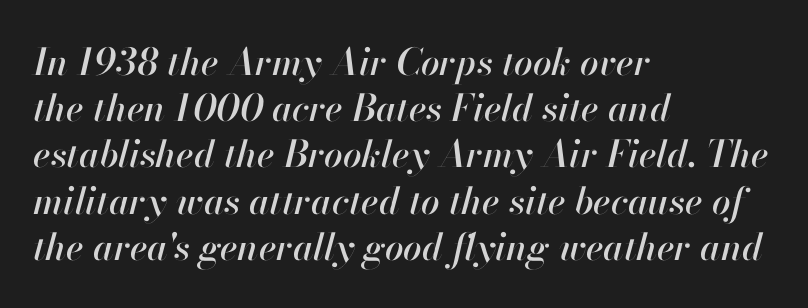
{"italic": "yes", "lean": "right", "slant_degrees": 13, "width": "normal", "stroke_contrast": "high", "x_height": "small", "monospaced": "no", "underline": "no", "align": "left", "line_spacing": "normal", "line_spacing_ratio": 1.25, "letter_spacing": "normal", "letter_spacing_em": 0.0, "glyph_px": 37}
